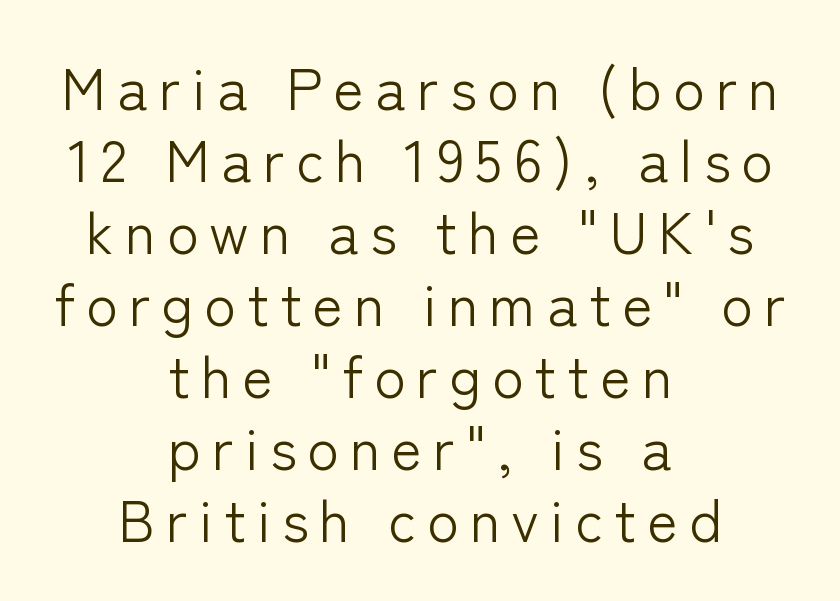
Q: Is the text bold? A: No.
Q: Is the text italic (slanted)? A: No, it is upright.
Q: Is the typeface a serif or a sans-serif typeface? A: Sans-serif.
Q: Is the text underlined? A: No.
Q: How is the paragraph aligned? A: Centered.
Q: Width (condensed, normal, or wide)? A: Normal.
Q: Stroke contrast? A: Low.
Q: x-height? A: Medium.
Q: Monospaced? A: No.
